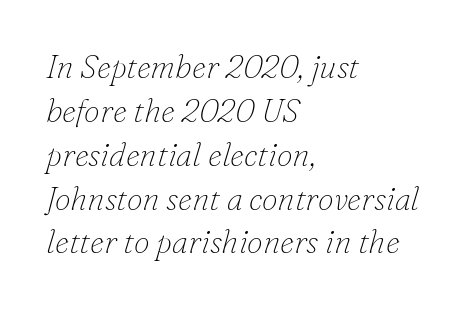
{"serif": "yes", "italic": "yes", "lean": "right", "slant_degrees": 16, "bold": "no", "weight": "thin", "width": "normal", "stroke_contrast": "low", "x_height": "small", "monospaced": "no", "underline": "no", "align": "left", "line_spacing": "normal", "line_spacing_ratio": 1.37, "letter_spacing": "normal", "letter_spacing_em": 0.0, "glyph_px": 32}
